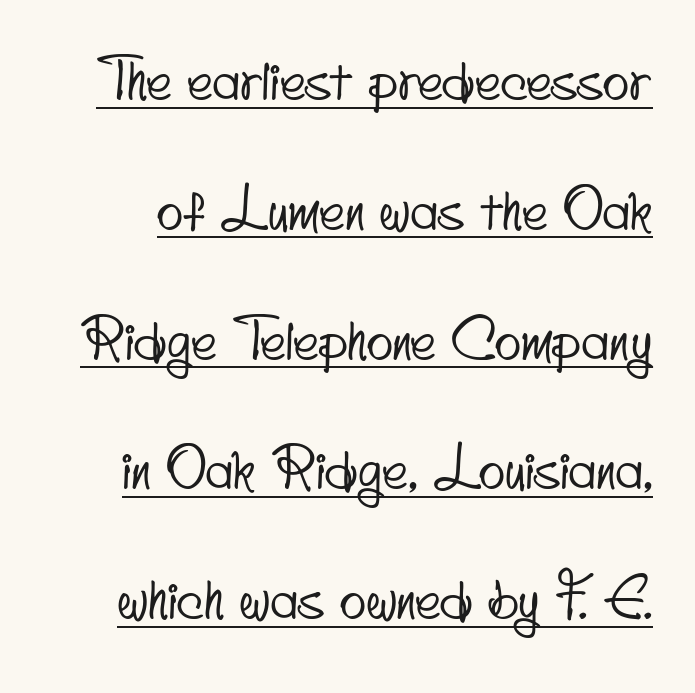
{"serif": "no", "width": "condensed", "stroke_contrast": "low", "x_height": "small", "monospaced": "no", "underline": "yes", "line_spacing": "loose", "line_spacing_ratio": 2.36, "letter_spacing": "normal", "letter_spacing_em": 0.0, "glyph_px": 55}
